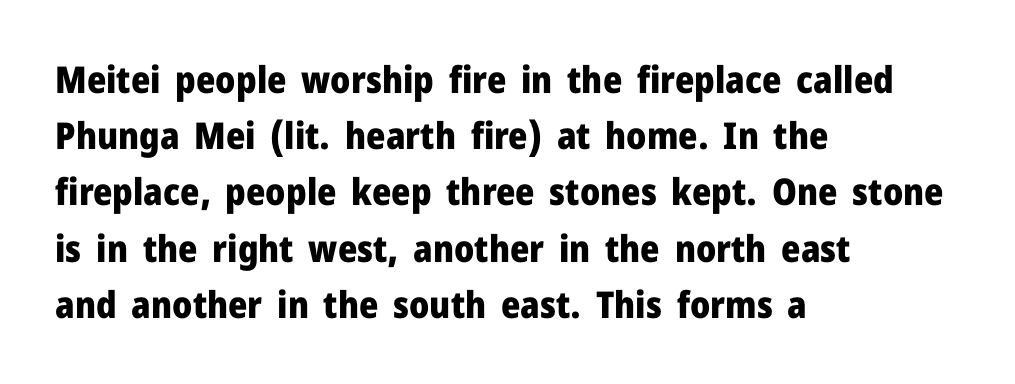
{"serif": "no", "italic": "no", "bold": "yes", "weight": "heavy", "width": "normal", "stroke_contrast": "low", "x_height": "medium", "monospaced": "no", "underline": "no", "align": "left", "line_spacing": "normal", "line_spacing_ratio": 1.52, "letter_spacing": "normal", "letter_spacing_em": 0.0, "glyph_px": 37}
